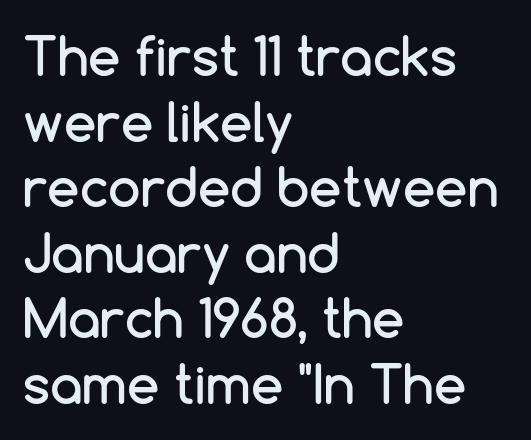
Spacing verdict: proportional, widths tailored to each character. This is the regular roman posture of the typeface. Normally led — the rows are evenly, conventionally spaced. Letters rest on an invisible, unmarked baseline.
